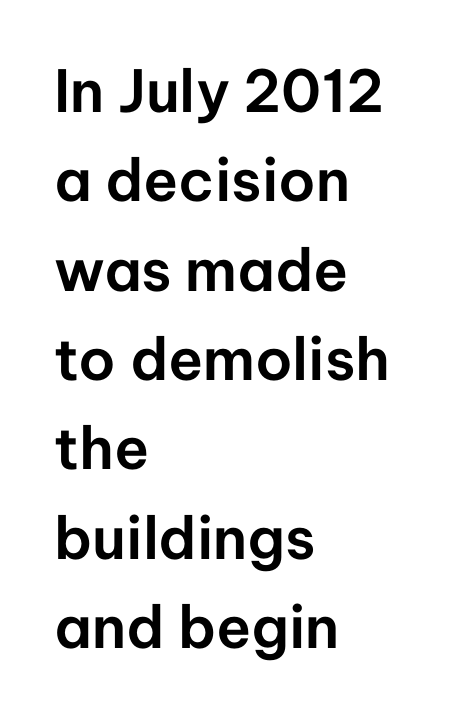
{"serif": "no", "italic": "no", "width": "normal", "stroke_contrast": "low", "x_height": "medium", "monospaced": "no", "underline": "no", "align": "left", "line_spacing": "normal", "line_spacing_ratio": 1.54, "letter_spacing": "normal", "letter_spacing_em": 0.0, "glyph_px": 58}
